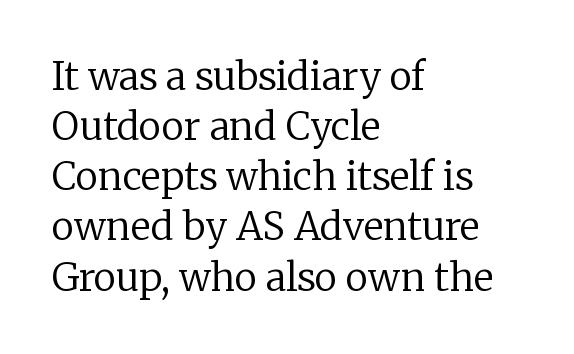
Q: Is the text bold? A: No.
Q: Is the text italic (slanted)? A: No, it is upright.
Q: Is the typeface a serif or a sans-serif typeface? A: Serif.
Q: Is the text underlined? A: No.
Q: How is the paragraph aligned? A: Left-aligned.
Q: Is the spacing between letters normal or unusually wide? A: Normal.
Q: Is the spacing between lines tight, normal or loose? A: Normal.
Q: Width (condensed, normal, or wide)? A: Normal.
Q: Stroke contrast? A: Low.
Q: x-height? A: Medium.
Q: Monospaced? A: No.
